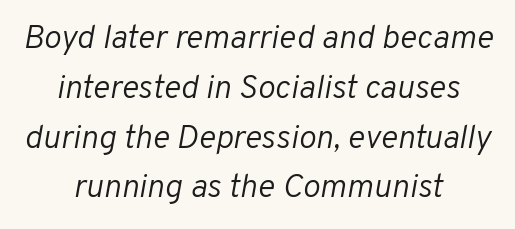
Is this a fixed-width face? No — the glyphs have proportional, varying widths. Is the block centered? Yes — each line is placed symmetrically about the middle. These lines sit exactly where default settings would place them. The tracking reads as untouched default to a designer's eye. The letters are slanted; this is an italic face. Stem width sits at or under what a default text font uses.
